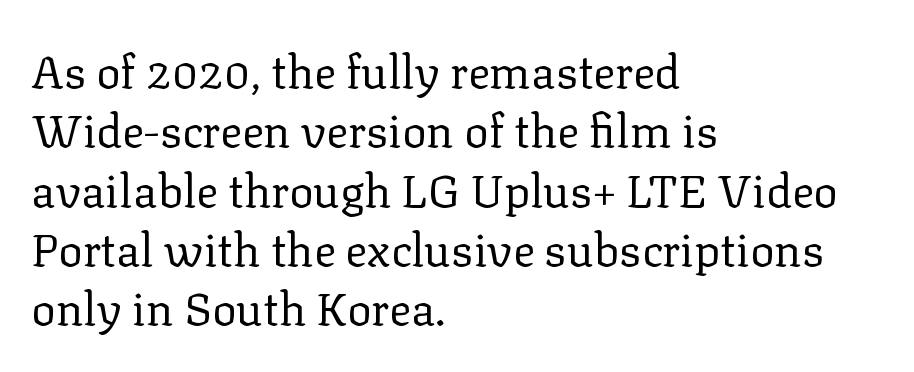
Q: Is the text bold? A: No.
Q: Is the text italic (slanted)? A: No, it is upright.
Q: Is the typeface a serif or a sans-serif typeface? A: Serif.
Q: Is the text underlined? A: No.
Q: How is the paragraph aligned? A: Left-aligned.
Q: Is the spacing between letters normal or unusually wide? A: Normal.
Q: Is the spacing between lines tight, normal or loose? A: Normal.
Q: Width (condensed, normal, or wide)? A: Normal.
Q: Stroke contrast? A: Low.
Q: x-height? A: Medium.
Q: Monospaced? A: No.
